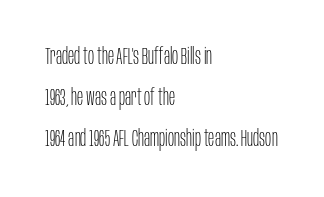
Q: Is the text bold? A: No.
Q: Is the text italic (slanted)? A: No, it is upright.
Q: Is the text underlined? A: No.
Q: How is the paragraph aligned? A: Left-aligned.
Q: Is the spacing between letters normal or unusually wide? A: Normal.
